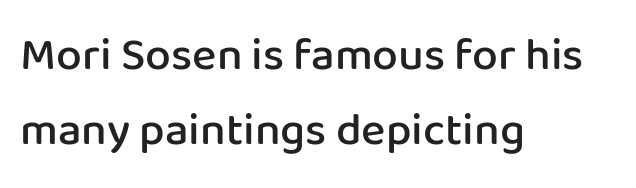
{"serif": "no", "italic": "no", "bold": "semi", "weight": "semibold", "width": "normal", "stroke_contrast": "low", "x_height": "medium", "monospaced": "no", "underline": "no", "align": "left", "line_spacing": "normal", "line_spacing_ratio": 1.64, "letter_spacing": "normal", "letter_spacing_em": 0.0, "glyph_px": 46}
